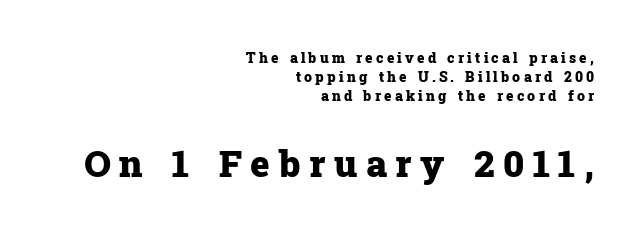
The image shows 37 px heavy serif type, upright; set right-aligned, normal line spacing (1.34x), unusually wide letter spacing (+0.23 em), not underlined; the second (bottom) block is 2.64x larger; low stroke contrast and a medium x-height.
